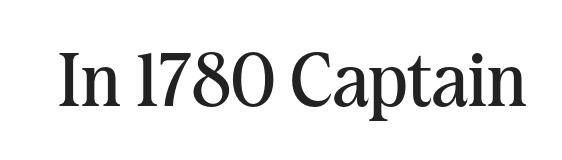
Q: Is the text bold? A: No.
Q: Is the text italic (slanted)? A: No, it is upright.
Q: Is the typeface a serif or a sans-serif typeface? A: Serif.
Q: Is the text underlined? A: No.
Q: Is the spacing between letters normal or unusually wide? A: Normal.
Q: Width (condensed, normal, or wide)? A: Normal.
Q: Stroke contrast? A: Medium.
Q: x-height? A: Medium.
Q: Monospaced? A: No.
